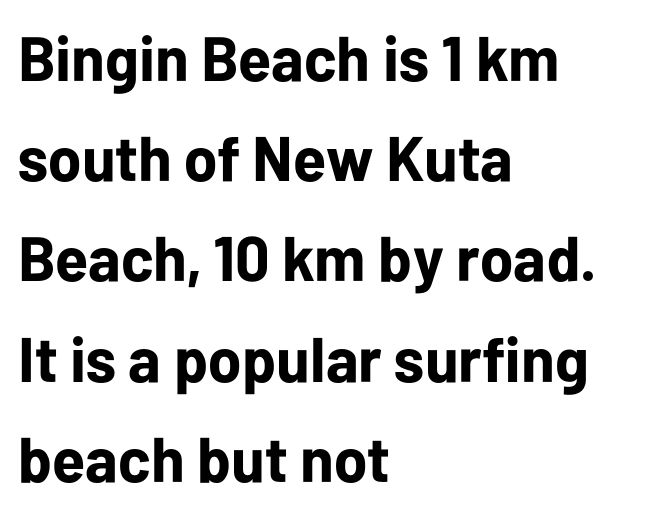
Visually the block forms a straight wall on the left and a jagged coastline on the right. A typesetter would call this zero additional tracking. These lines were composed using upright roman letters. A typesetter would label this face a sans. Beneath every word, the page is bare.
